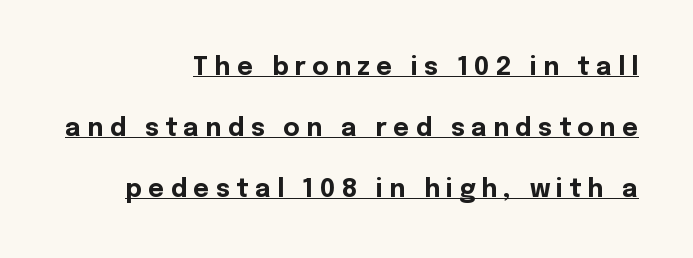
Each line of the rendering has a horizontal stroke beneath the glyphs. The gaps between neighbouring characters are conspicuously large. When letters stand straight like this, we call the style roman or upright. What weight is shown? A full bold with thick strokes. The space between consecutive lines is lavish. Does the copy run flush right? Yes — the right margin is perfectly even.
